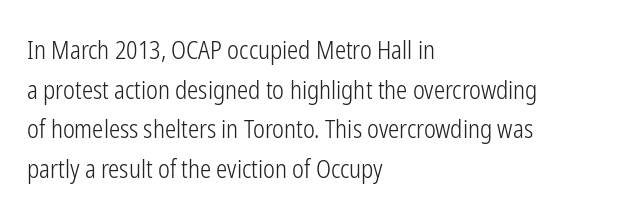
{"italic": "no", "bold": "no", "underline": "no", "align": "left", "line_spacing": "normal", "line_spacing_ratio": 1.59, "letter_spacing": "normal", "letter_spacing_em": 0.0, "glyph_px": 25}
